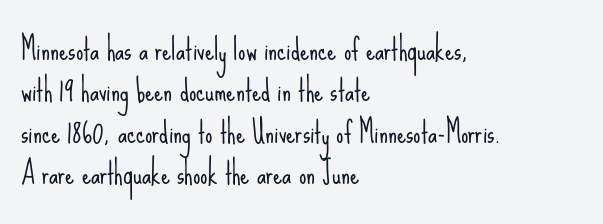
The image shows 29 px light, condensed sans-serif type, upright; set left-aligned, normal line spacing (1.43x), normal letter spacing, not underlined; low stroke contrast and a small x-height.
